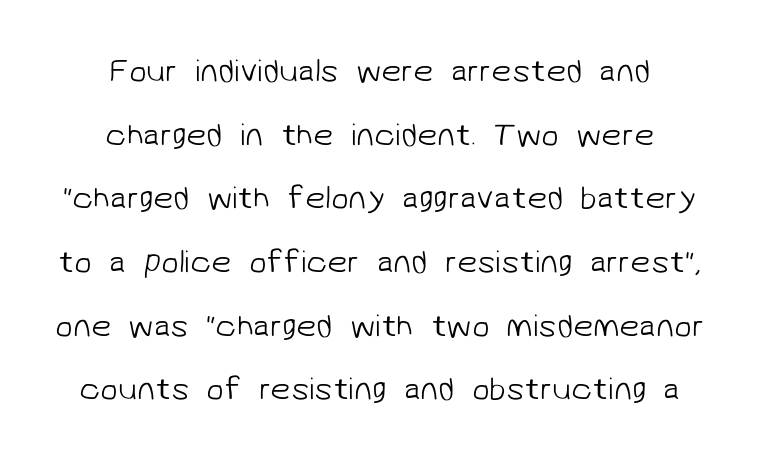
The image shows 32 px light sans-serif type; set centered, loose line spacing (1.99x), normal letter spacing, not underlined; low stroke contrast and a medium x-height.
